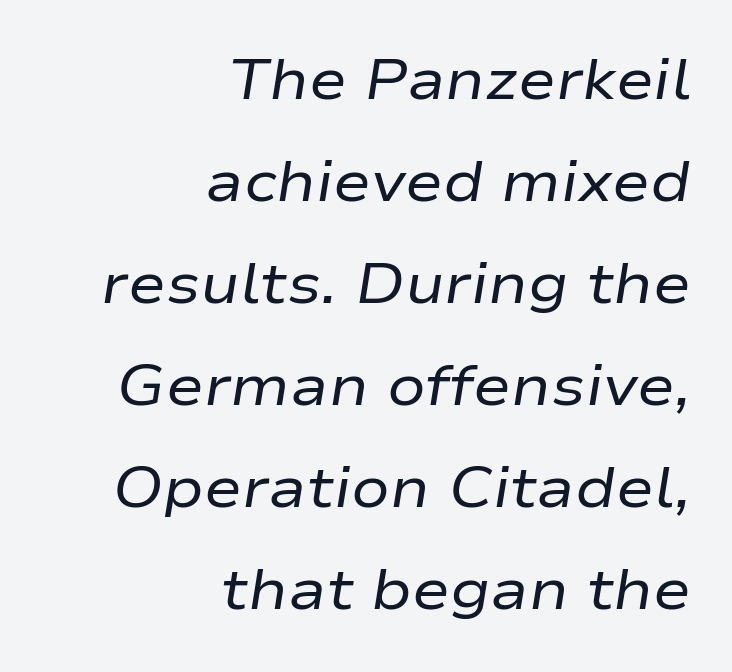
The image shows 57 px regular-weight, wide type, italic (leaning right); set right-aligned, line spacing 1.79x, normal letter spacing, not underlined; low stroke contrast and a medium x-height.
